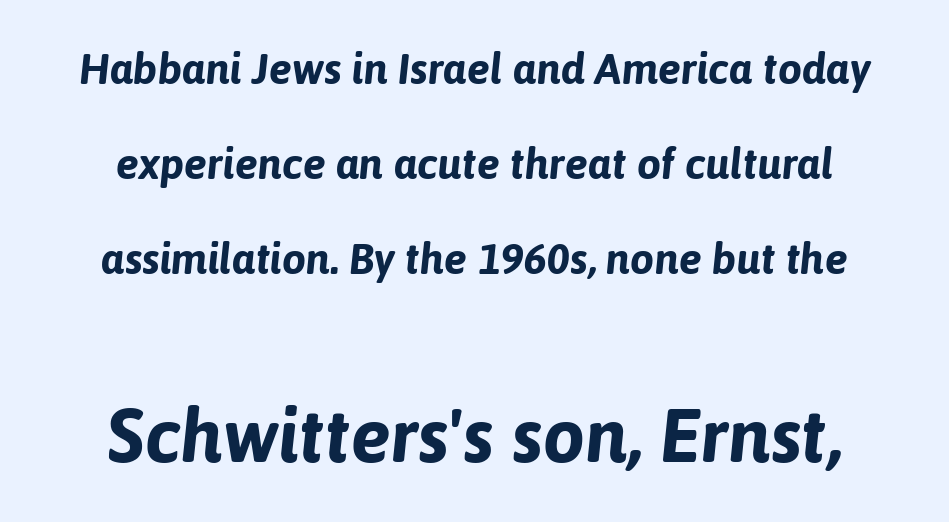
The image shows 75 px bold type, italic (leaning right); set centered, loose line spacing (2.21x), normal letter spacing, not underlined; the second (bottom) block is 1.74x larger; low stroke contrast and a medium x-height.
